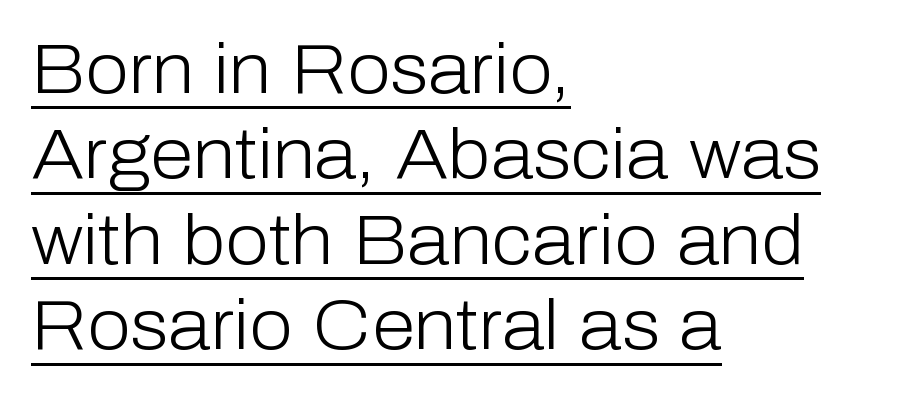
Tall strokes in this sample are plumb rather than angled. Does a line run under the words? Yes, clearly. The paragraph shown leans on its left margin. Look at the tracking — it's just the regular setting, nothing added. Typographically, this falls in the sans-serif category. Summary of weight: not heavy and not bold.
